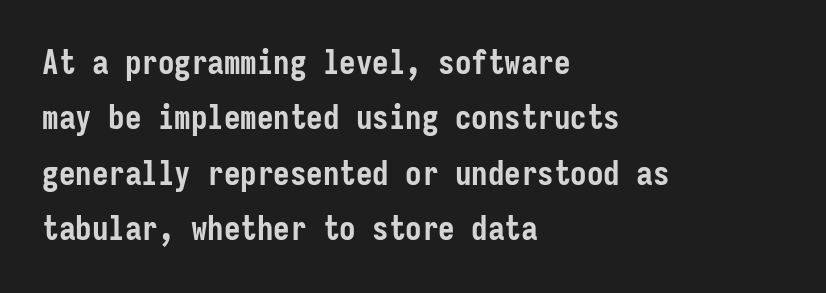
The image shows 33 px semibold, condensed sans-serif type, upright, monospaced; set left-aligned, normal line spacing (1.68x), normal letter spacing, not underlined; low stroke contrast and a medium x-height.
